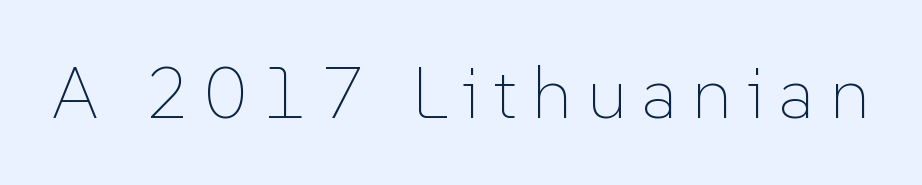
The strip under each line holds only bare page. The lettering stays uniformly vertical, giving the passage a roman look. Do the characters align in a grid? No, the font is proportional. Does extra space separate the letters? Yes, quite a lot of it. On a weight scale, this lands at 450 or below.
